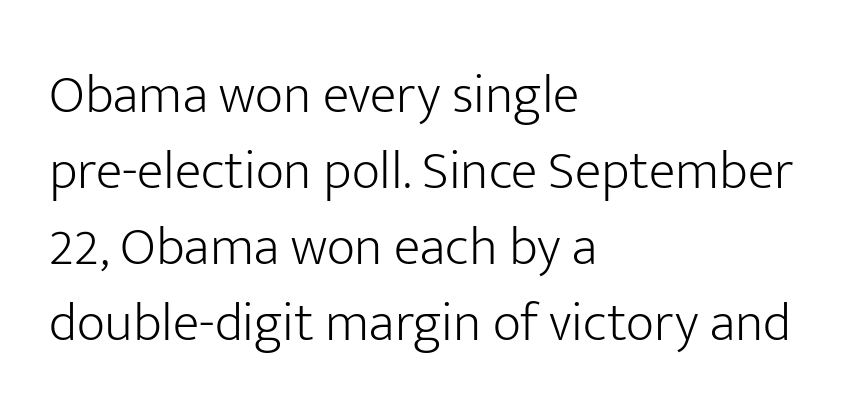
The image shows 55 px light sans-serif type, upright; set left-aligned, normal line spacing (1.38x), normal letter spacing, not underlined; low stroke contrast and a medium x-height.
